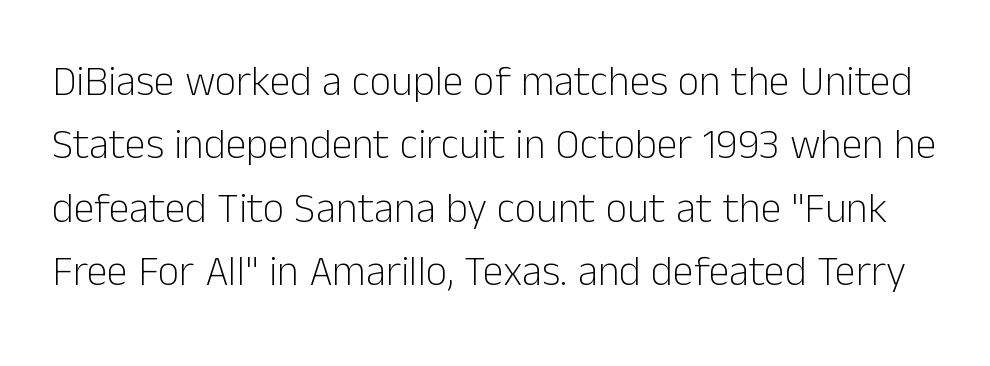
Serif or sans? Sans — the stroke terminals are bare. The letters advance in unequal steps, a hallmark of proportional type. The weight would be labelled regular, book, light, or lighter still. Successive baselines arrive at the customary interval.
